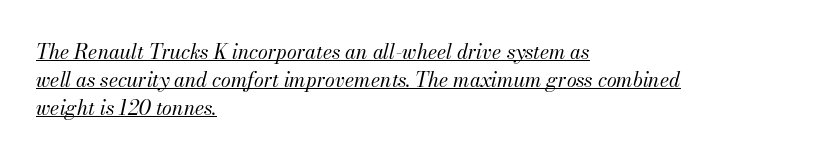
{"italic": "yes", "lean": "right", "slant_degrees": 13, "bold": "no", "underline": "yes", "align": "left", "line_spacing": "normal", "line_spacing_ratio": 1.4, "letter_spacing": "normal", "letter_spacing_em": 0.0, "glyph_px": 20}
